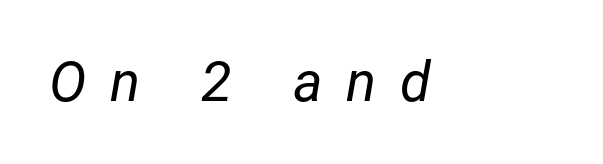
{"italic": "yes", "lean": "right", "slant_degrees": 12, "bold": "no", "weight": "regular", "width": "normal", "stroke_contrast": "low", "x_height": "medium", "monospaced": "no", "underline": "no", "letter_spacing": "wide", "letter_spacing_em": 0.42, "glyph_px": 56}
